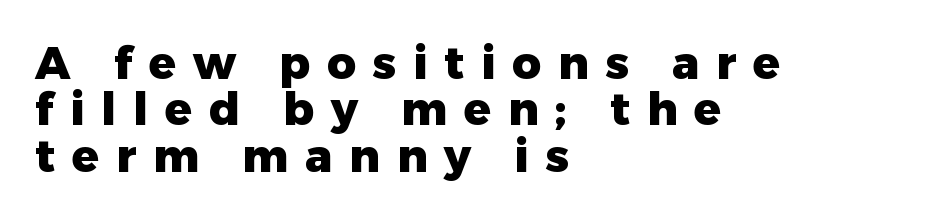
{"serif": "no", "italic": "no", "bold": "yes", "weight": "heavy", "width": "normal", "stroke_contrast": "low", "x_height": "medium", "monospaced": "no", "underline": "no", "align": "left", "line_spacing": "tight", "line_spacing_ratio": 1.03, "letter_spacing": "wide", "letter_spacing_em": 0.37, "glyph_px": 45}
